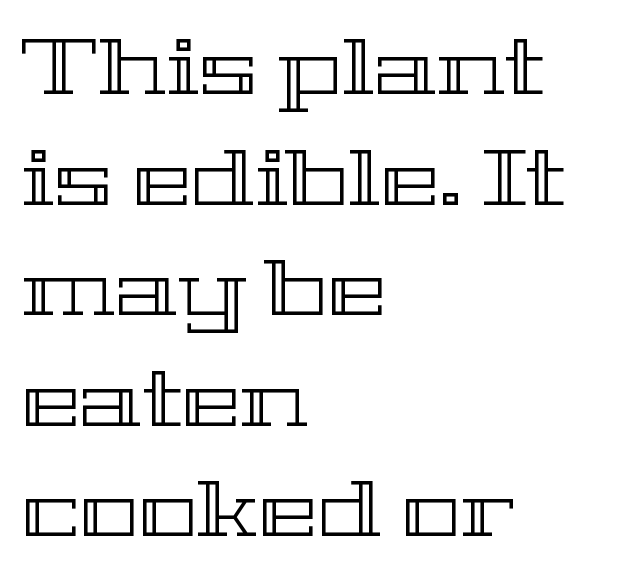
The passage shown is typed in a proportional face where columns would drift. Is the block centered? No — it sits flush against the left margin. This is the regular roman posture of the typeface. Honestly, there is no underline to notice here at all.
